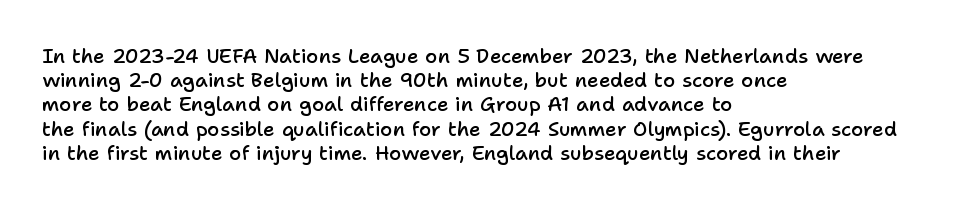
Q: Is the text bold? A: Semi-bold.
Q: Is the text italic (slanted)? A: No, it is upright.
Q: Is the text underlined? A: No.
Q: How is the paragraph aligned? A: Left-aligned.
Q: Is the spacing between letters normal or unusually wide? A: Normal.
